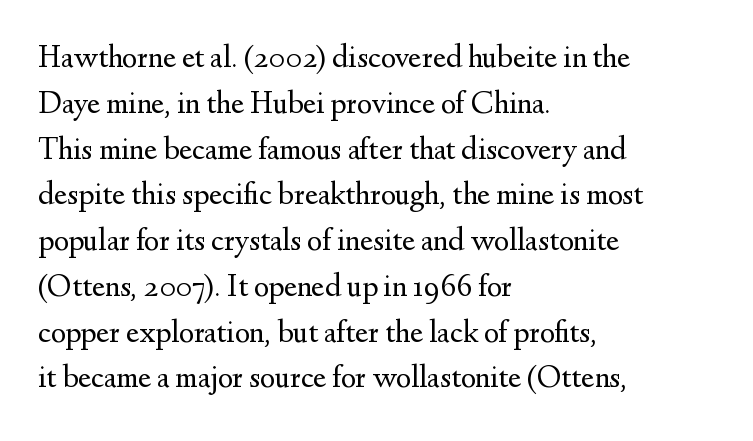
Q: Is the text bold? A: No.
Q: Is the text italic (slanted)? A: No, it is upright.
Q: Is the typeface a serif or a sans-serif typeface? A: Serif.
Q: Is the text underlined? A: No.
Q: How is the paragraph aligned? A: Left-aligned.
Q: Is the spacing between letters normal or unusually wide? A: Normal.
Q: Is the spacing between lines tight, normal or loose? A: Normal.
Q: Width (condensed, normal, or wide)? A: Normal.
Q: Stroke contrast? A: Medium.
Q: x-height? A: Small.
Q: Monospaced? A: No.
